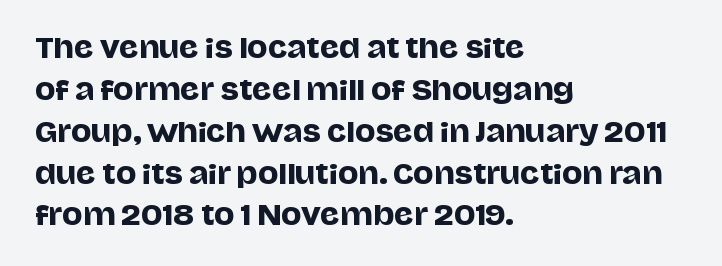
Decoration check: the copy has no underline. You can tell it's not italic because the verticals are truly vertical. Is the letter spacing exaggerated? No — it looks like the ordinary default. A classic flush-left, rag-right setting is used for this passage. Baseline-to-baseline distance is the conventional proportion of letter height.
